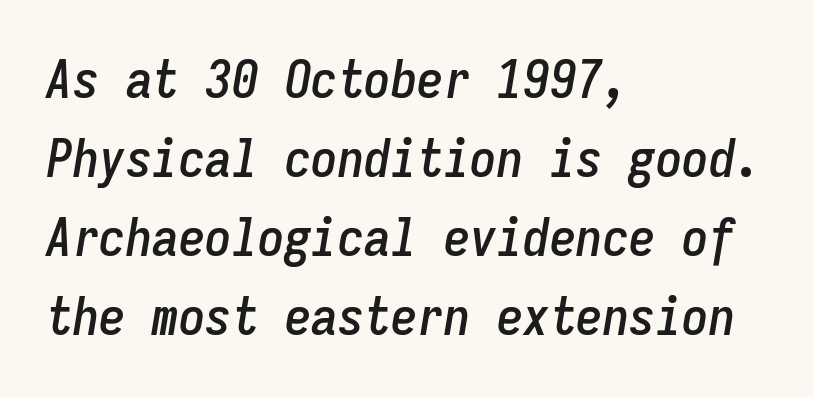
{"italic": "yes", "lean": "right", "slant_degrees": 9, "width": "condensed", "stroke_contrast": "low", "x_height": "medium", "monospaced": "yes", "underline": "no", "align": "left", "line_spacing": "normal", "line_spacing_ratio": 1.49, "letter_spacing": "normal", "letter_spacing_em": 0.0, "glyph_px": 53}
